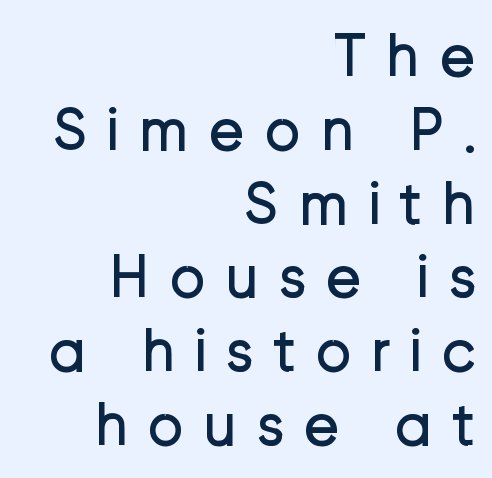
How are the letters spaced? Widely, with obvious added tracking. A typesetter would call this proportional, since set widths differ per character. The text was rendered using a sans face with plain stroke endings. Stroke mass is kept to a normal reading level or below. The lines are quadded right. Underlining? Definitely not there.
